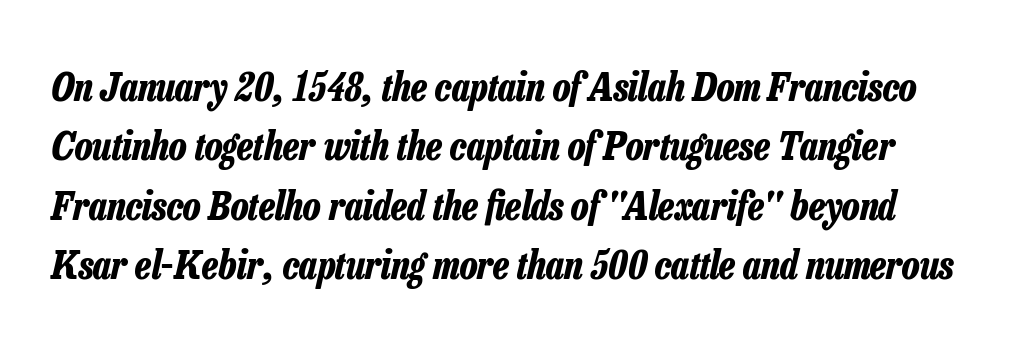
{"italic": "yes", "lean": "right", "slant_degrees": 13, "bold": "yes", "weight": "bold", "width": "condensed", "stroke_contrast": "low", "x_height": "medium", "monospaced": "no", "underline": "no", "line_spacing": "normal", "line_spacing_ratio": 1.52, "letter_spacing": "normal", "letter_spacing_em": 0.0, "glyph_px": 39}
